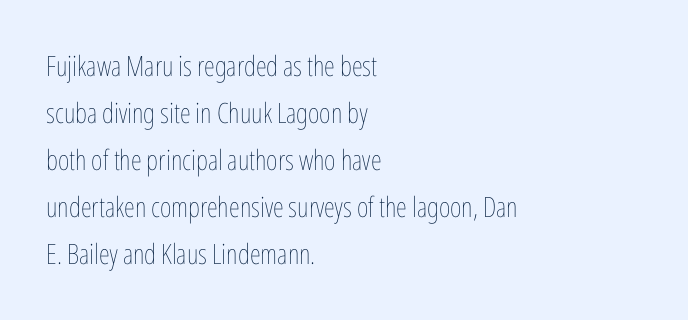
The horizontal fit of the characters is conventional and even. Is there much room between lines? A standard amount, neither cramped nor airy. A classic flush-left, rag-right setting is used for this passage. Underline: absent.
